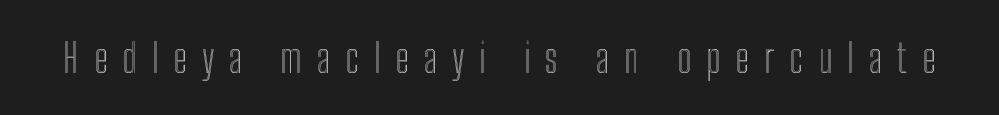
Here the designer chose a conventional face with non-uniform glyph widths. You could only call the tracking loose — the letters float apart. Each row of text sits above clean, open space. Is there any slant? The stems are plumb.
